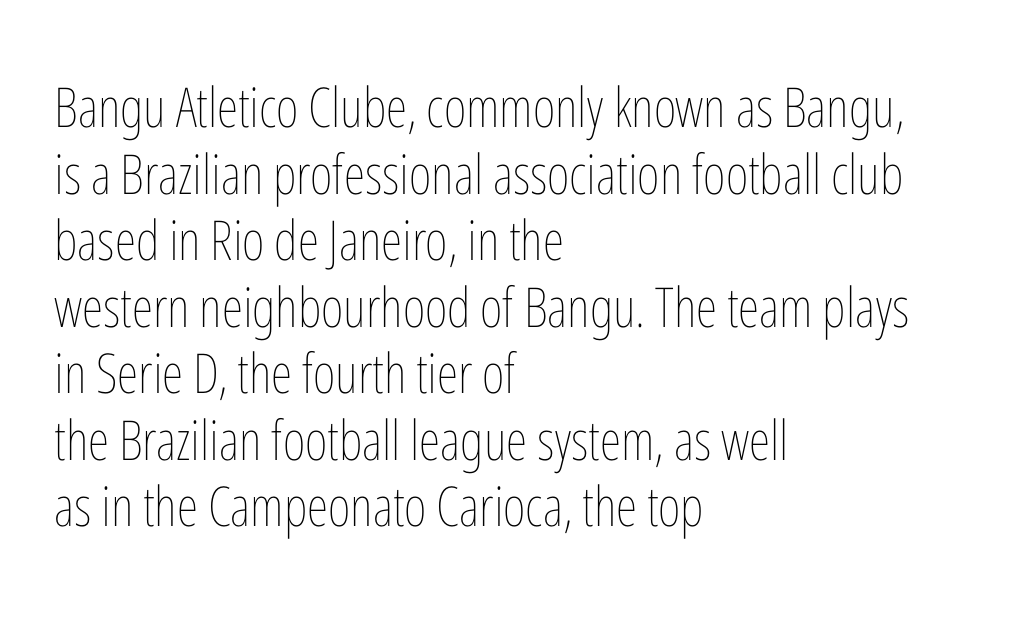
Q: Is the text bold? A: No.
Q: Is the text italic (slanted)? A: No, it is upright.
Q: Is the text underlined? A: No.
Q: How is the paragraph aligned? A: Left-aligned.
Q: Is the spacing between letters normal or unusually wide? A: Normal.
Q: Width (condensed, normal, or wide)? A: Condensed.
Q: Stroke contrast? A: Low.
Q: x-height? A: Medium.
Q: Monospaced? A: No.
